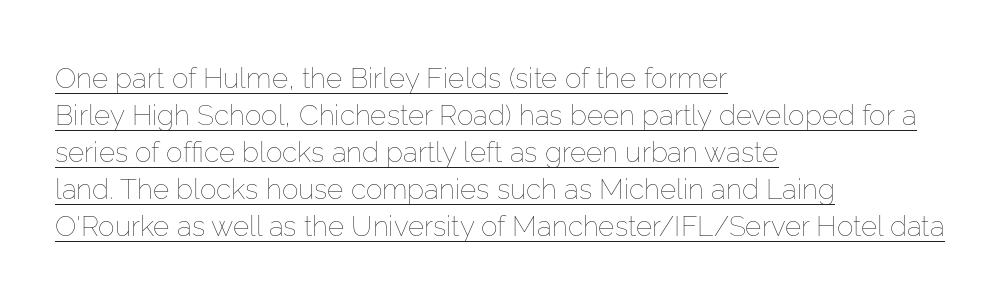
{"italic": "no", "bold": "no", "weight": "thin", "width": "normal", "stroke_contrast": "low", "x_height": "medium", "monospaced": "no", "underline": "yes", "align": "left", "line_spacing": "normal", "line_spacing_ratio": 1.32, "letter_spacing": "normal", "letter_spacing_em": 0.0, "glyph_px": 28}
